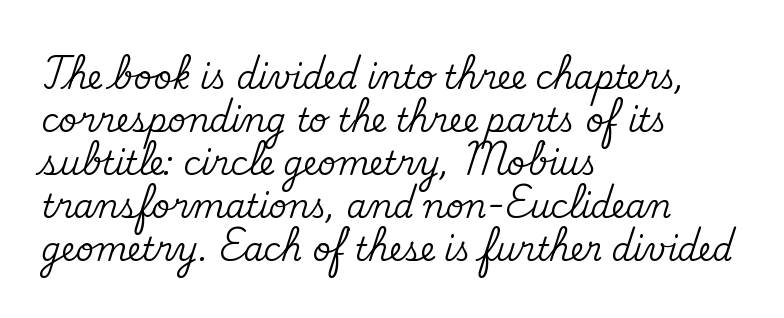
The image shows 32 px text type; set left-aligned, normal line spacing (1.34x), normal letter spacing, not underlined; medium stroke contrast and a small x-height.
